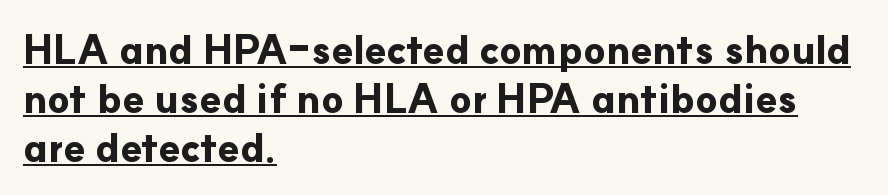
{"serif": "no", "italic": "no", "bold": "yes", "weight": "bold", "width": "normal", "stroke_contrast": "low", "x_height": "small", "monospaced": "no", "underline": "yes", "align": "left", "line_spacing_ratio": 1.22, "letter_spacing": "normal", "letter_spacing_em": 0.0, "glyph_px": 40}
